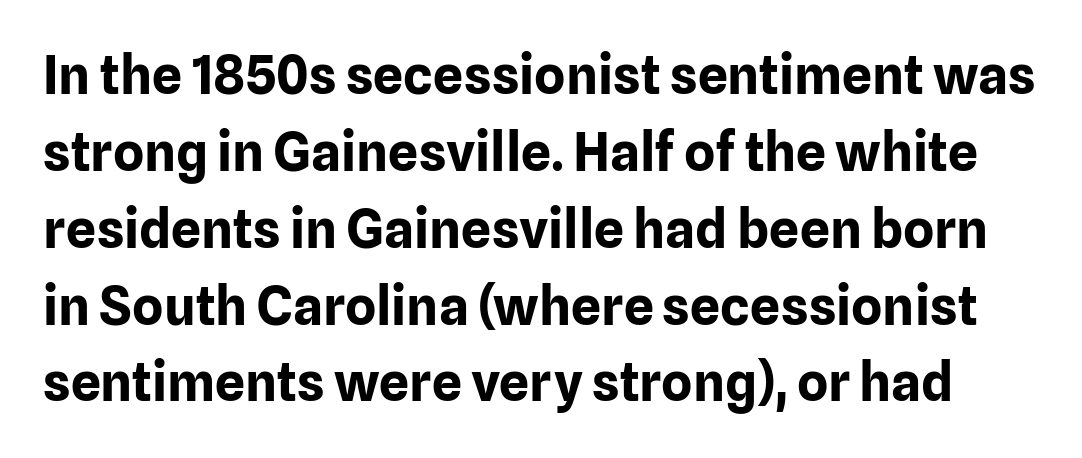
The type family on display is of the sans-serif kind. Only glyphs here, with clear space below each row. How are the letters spaced? Ordinarily, with no added tracking. Spacing verdict: proportional, widths tailored to each character. Typographic density is high because the face is bold. Does the lettering tilt? It doesn't — this is upright.
